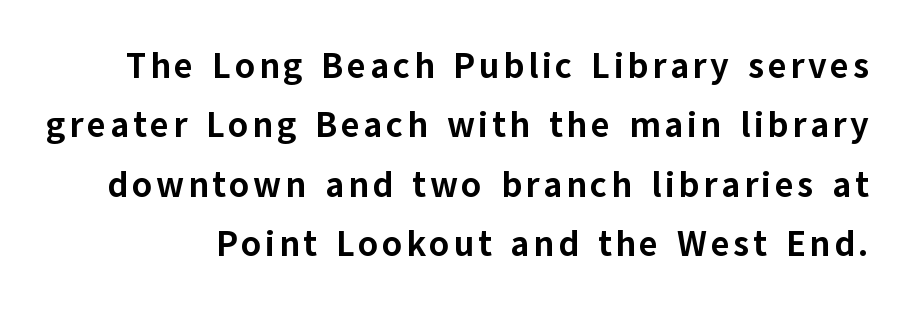
These lines are rendered in a variable-pitch font. The glyphs in this specimen are sans serif. A bare baseline throughout the passage. Leading: standard. Upright lettering throughout.
